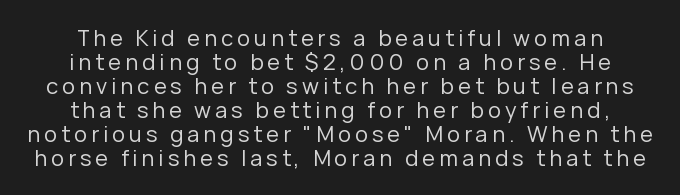
Horizontal bands of white between lines are thin slivers. The lettering holds an erect, upright posture throughout. The weight tops out at a normal text grade. Unmarked baselines from the first word to the last.
